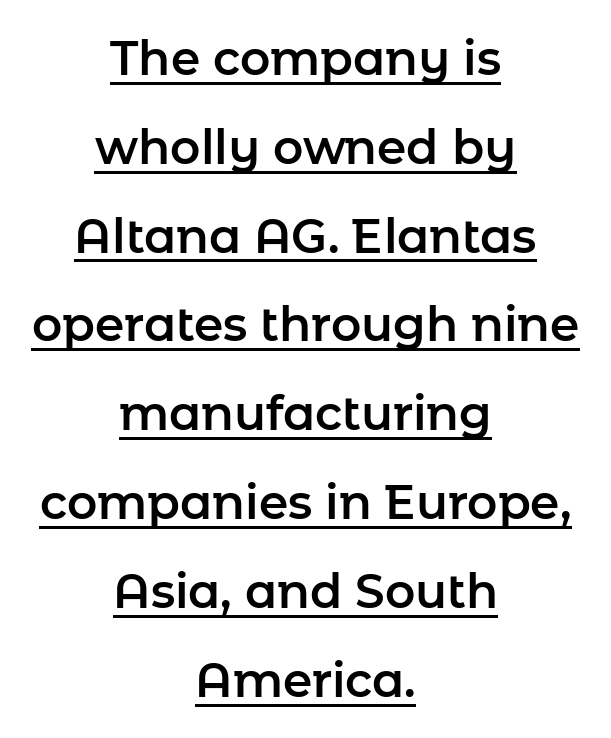
The string is rendered with underlining switched on. The lettering holds an erect, upright posture throughout. What kind of face is this? One without serifs — a sans. The type is set solid horizontally, with unmodified tracking. A student would call this center alignment; a typographer would say set centered. The letters advance in unequal steps, a hallmark of proportional type.
